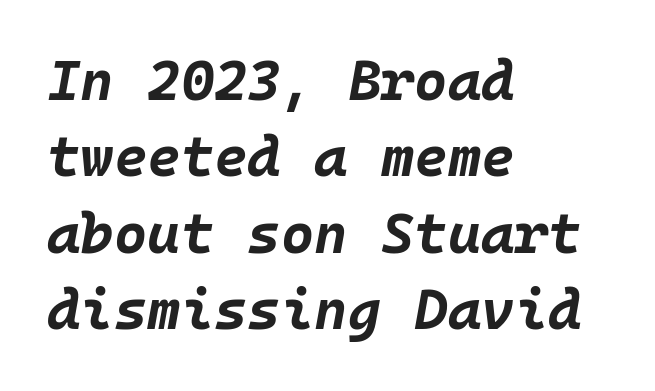
Q: Is the text bold? A: Yes.
Q: Is the text italic (slanted)? A: Yes, it leans right by about 10 degrees.
Q: Is the text underlined? A: No.
Q: How is the paragraph aligned? A: Left-aligned.
Q: Is the spacing between letters normal or unusually wide? A: Normal.
Q: Is the spacing between lines tight, normal or loose? A: Normal.
Q: Width (condensed, normal, or wide)? A: Normal.
Q: Stroke contrast? A: Low.
Q: x-height? A: Large.
Q: Monospaced? A: Yes.
